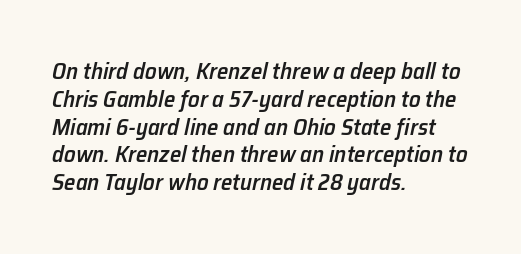
The image shows 23 px text type, italic (leaning right); set left-aligned, line spacing 1.21x, normal letter spacing, not underlined.
